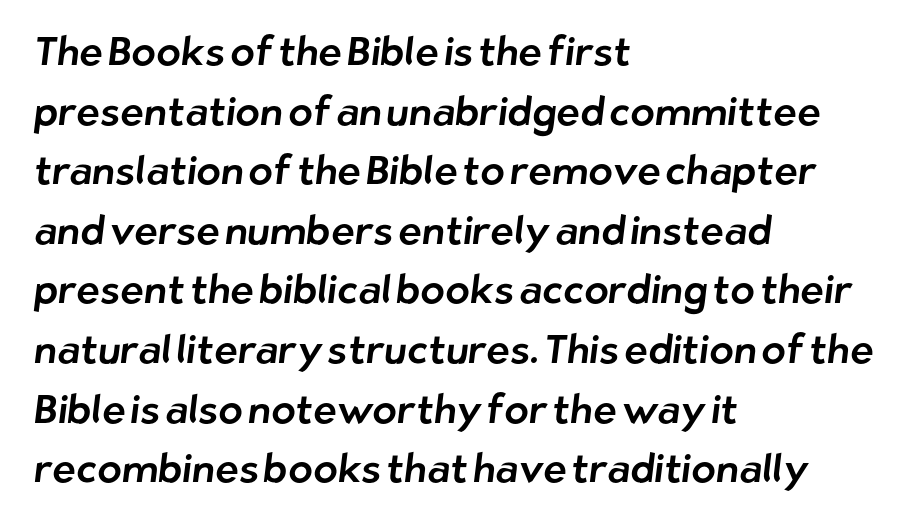
Q: Is the typeface a serif or a sans-serif typeface? A: Sans-serif.
Q: Is the text underlined? A: No.
Q: How is the paragraph aligned? A: Left-aligned.
Q: Is the spacing between letters normal or unusually wide? A: Normal.
Q: Is the spacing between lines tight, normal or loose? A: Normal.
Q: Width (condensed, normal, or wide)? A: Normal.
Q: Stroke contrast? A: Low.
Q: x-height? A: Medium.
Q: Monospaced? A: No.
